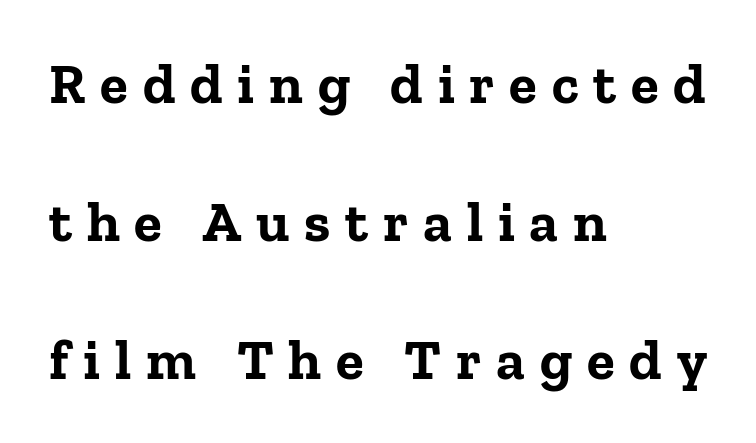
Q: Is the text bold? A: Yes.
Q: Is the text italic (slanted)? A: No, it is upright.
Q: Is the typeface a serif or a sans-serif typeface? A: Serif.
Q: Is the text underlined? A: No.
Q: How is the paragraph aligned? A: Left-aligned.
Q: Is the spacing between letters normal or unusually wide? A: Unusually wide.
Q: Is the spacing between lines tight, normal or loose? A: Loose.
Q: Width (condensed, normal, or wide)? A: Normal.
Q: Stroke contrast? A: Low.
Q: x-height? A: Medium.
Q: Monospaced? A: No.
